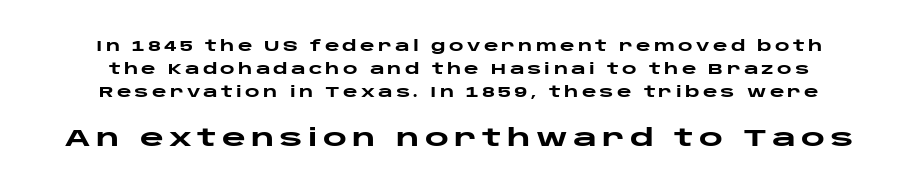
{"italic": "no", "bold": "yes", "underline": "no", "line_spacing": "normal", "line_spacing_ratio": 1.66, "letter_spacing": "wide", "letter_spacing_em": 0.23, "larger_block": "second", "size_ratio": 1.64, "glyph_px": 23}
